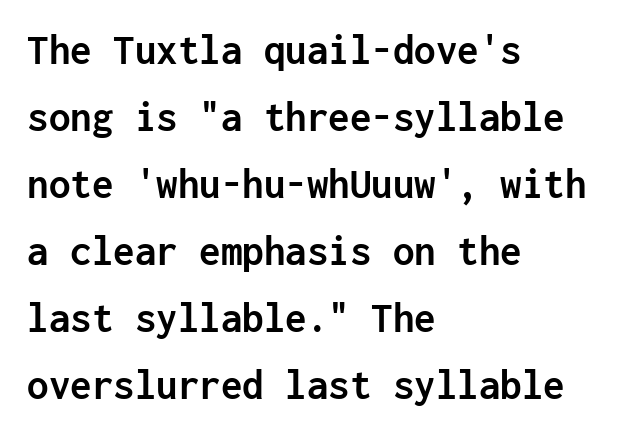
The image shows 43 px semibold sans-serif type, upright, monospaced; set left-aligned, normal line spacing (1.56x), normal letter spacing, not underlined; low stroke contrast and a medium x-height.
